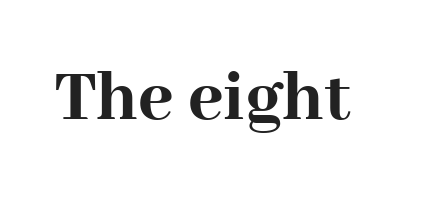
Here the designer chose a conventional face with non-uniform glyph widths. The gaps between neighbouring characters are ordinary and unremarkable. A full-strength bold gives these letters their thick strokes. The specimen reads as upright at a glance. The space beneath each line is pristine and unruled. Each letter's strokes conclude with small projecting serifs.
